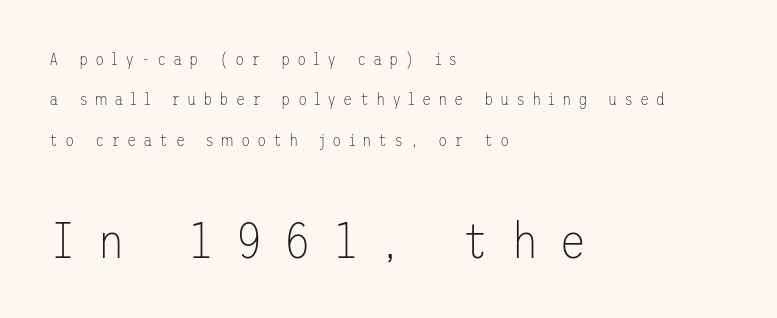
The image shows 51 px thin sans-serif type, upright; set left-aligned, loose line spacing (2.37x), unusually wide letter spacing (+0.4 em), not underlined; the second (bottom) block is 3.0x larger; low stroke contrast and a medium x-height.
